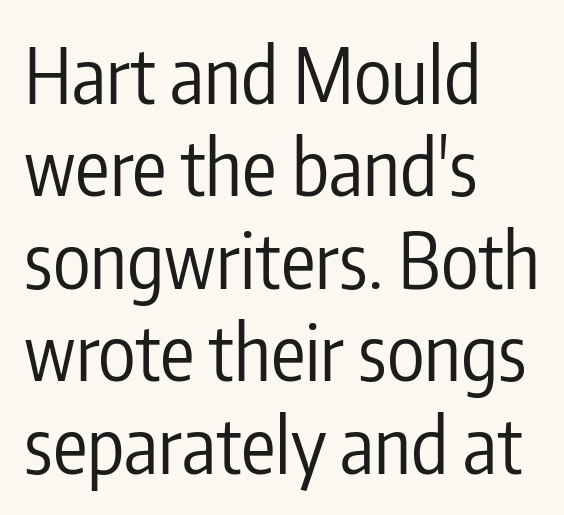
Letter spacing: default. Stems here are at most as thick as an everyday book face. This is roman type, the default non-slanted kind. Rule under the text: the space is simply empty. Character widths vary here, with narrow letters taking less room than wide ones. The passage shown is typeset with a sans-serif family.
